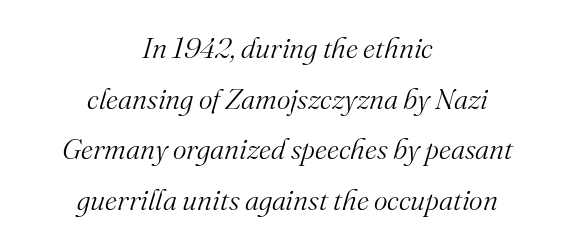
The image shows 29 px light serif type, italic (leaning right); set centered, line spacing 1.75x, normal letter spacing, not underlined; medium stroke contrast and a small x-height.
